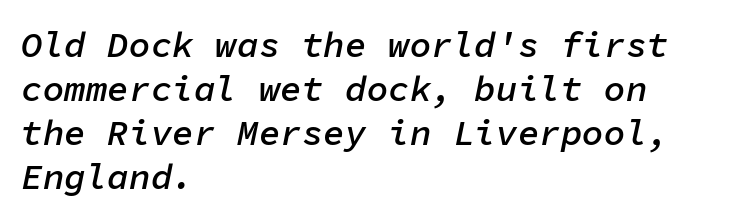
{"italic": "yes", "lean": "right", "slant_degrees": 11, "bold": "semi", "weight": "semibold", "width": "normal", "stroke_contrast": "low", "x_height": "medium", "monospaced": "yes", "underline": "no", "align": "left", "line_spacing_ratio": 1.22, "letter_spacing": "normal", "letter_spacing_em": 0.0, "glyph_px": 36}
